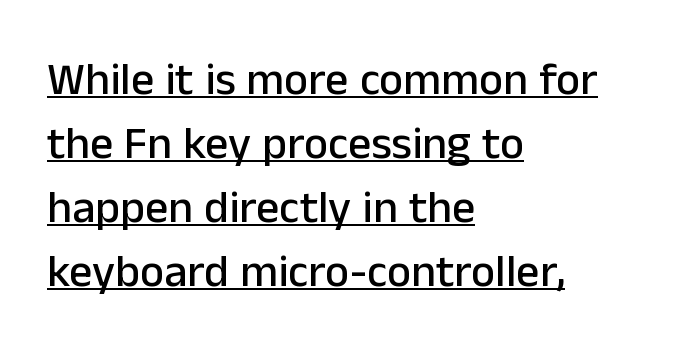
The image shows 46 px sans-serif type, upright; set left-aligned, normal line spacing (1.39x), normal letter spacing, underlined; low stroke contrast and a medium x-height.
